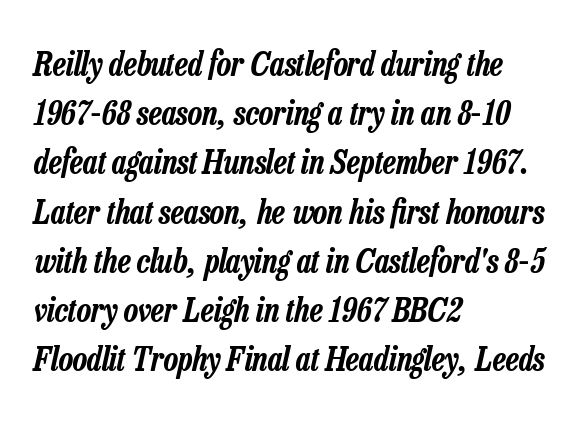
Q: Is the text italic (slanted)? A: Yes, it leans right by about 13 degrees.
Q: Is the text underlined? A: No.
Q: How is the paragraph aligned? A: Left-aligned.
Q: Is the spacing between letters normal or unusually wide? A: Normal.
Q: Is the spacing between lines tight, normal or loose? A: Normal.
Q: Width (condensed, normal, or wide)? A: Condensed.
Q: Stroke contrast? A: Low.
Q: x-height? A: Medium.
Q: Monospaced? A: No.
